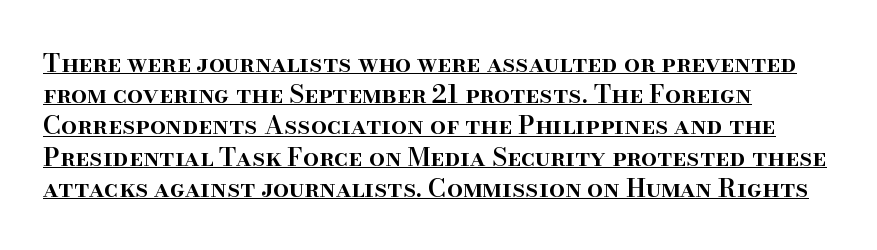
{"italic": "no", "bold": "semi", "underline": "yes", "align": "left", "line_spacing": "normal", "line_spacing_ratio": 1.25, "letter_spacing": "normal", "letter_spacing_em": 0.0, "glyph_px": 25}
